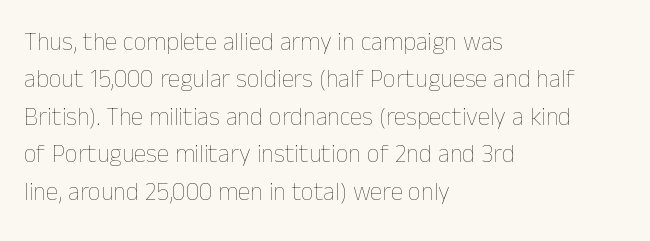
In CSS terms this would be text-align: left. Descenders are the only things crossing below the line. One glance says typical: line gaps are just what's usual. This is the regular roman posture of the typeface.
